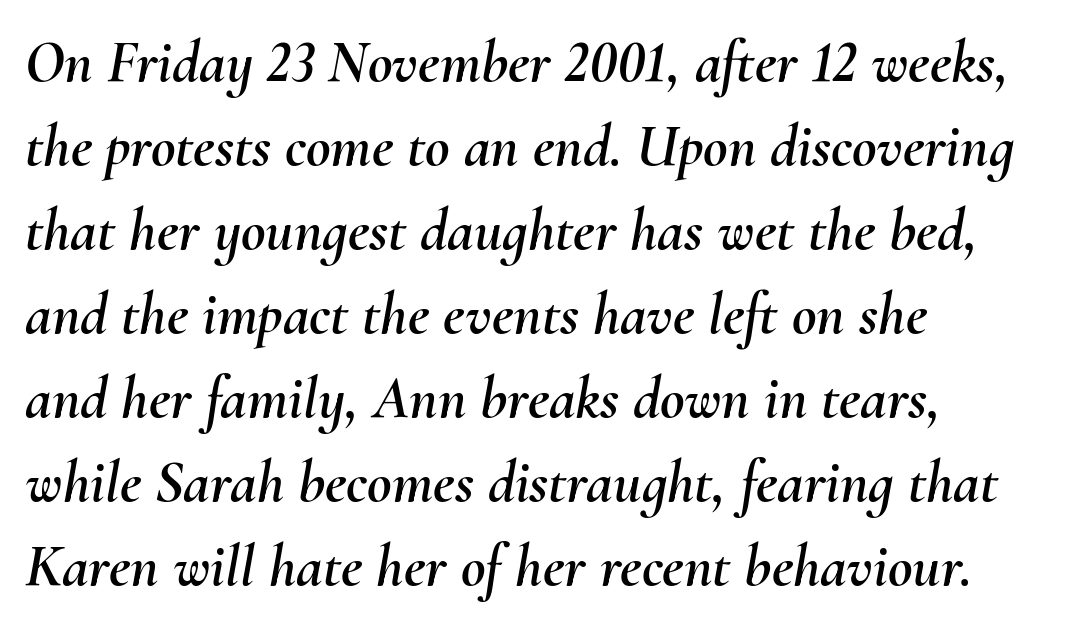
The image shows 60 px text type, italic (leaning right); set left-aligned, normal line spacing (1.4x), normal letter spacing, not underlined; medium stroke contrast and a small x-height.
